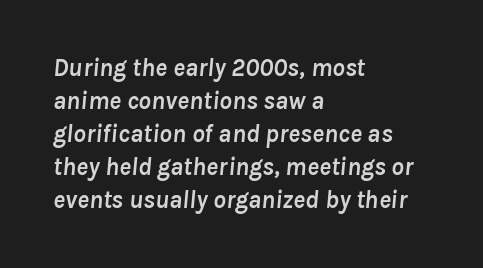
Q: Is the text bold? A: Yes.
Q: Is the text italic (slanted)? A: Yes, it leans right by about 8 degrees.
Q: Is the text underlined? A: No.
Q: How is the paragraph aligned? A: Left-aligned.
Q: Is the spacing between letters normal or unusually wide? A: Normal.
Q: Is the spacing between lines tight, normal or loose? A: Normal.
